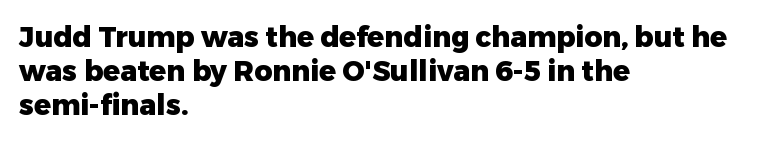
{"serif": "no", "italic": "no", "bold": "yes", "weight": "heavy", "width": "normal", "stroke_contrast": "low", "x_height": "medium", "monospaced": "no", "underline": "no", "align": "left", "line_spacing_ratio": 1.21, "letter_spacing": "normal", "letter_spacing_em": 0.0, "glyph_px": 28}
